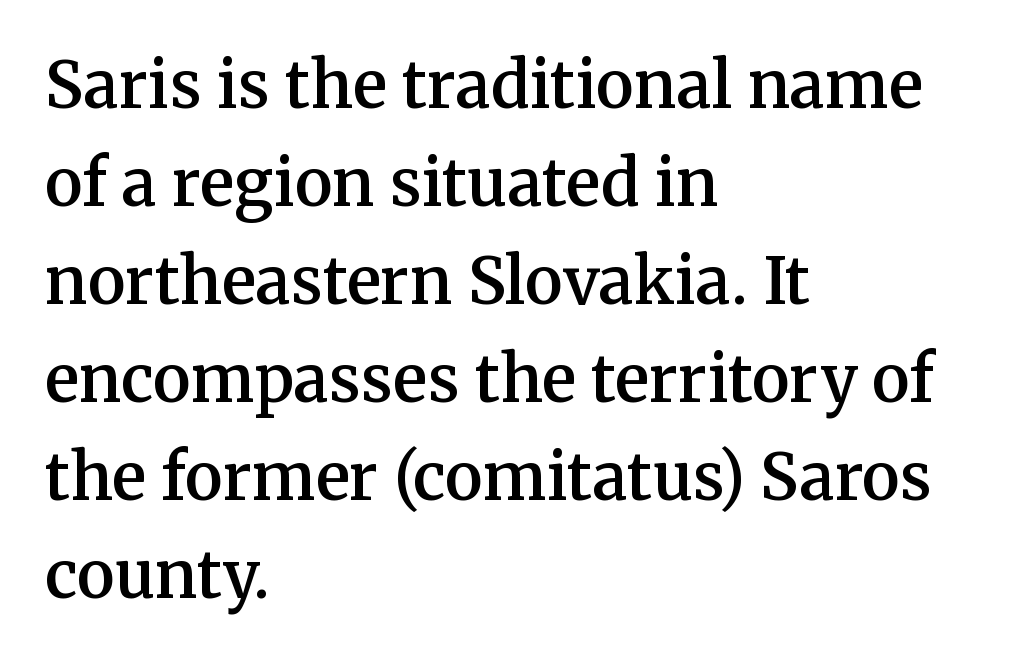
Between one letter and the next there's only the usual sliver of space. This is the in-between weight designers call semibold or demi. Every character sits straight up, as roman type does. The ragged edge is on the right, which tells us the setting is flush left. The specimen omits any rule beneath the text block's lines. Are there feet on the stems? There are — it's a serif.
